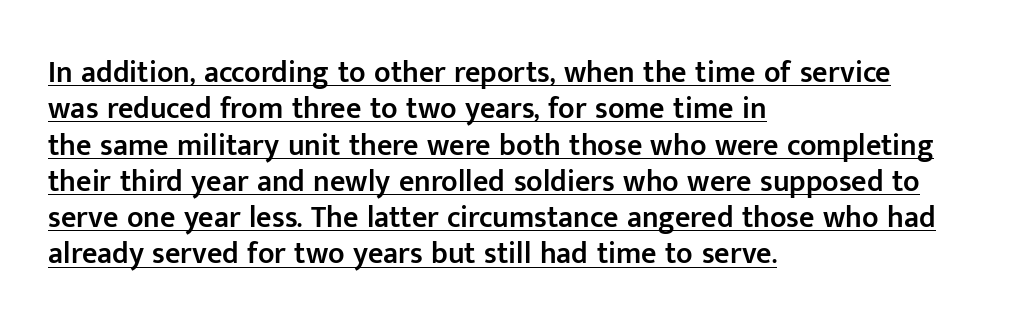
The image shows 30 px semibold sans-serif type, upright; set left-aligned, line spacing 1.21x, normal letter spacing, underlined; low stroke contrast and a medium x-height.
